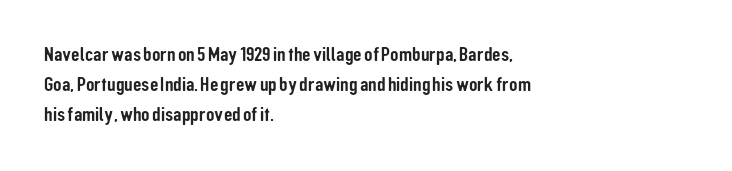
The image shows 21 px text type, upright; set left-aligned, normal line spacing (1.44x), normal letter spacing, not underlined.
